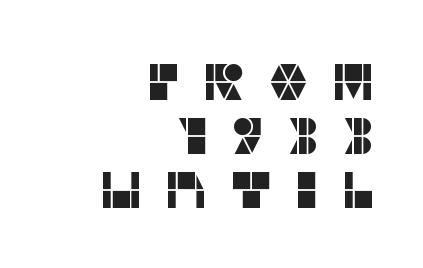
Q: Is the text italic (slanted)? A: No, it is upright.
Q: Is the typeface a serif or a sans-serif typeface? A: Sans-serif.
Q: Is the text underlined? A: No.
Q: How is the paragraph aligned? A: Right-aligned.
Q: Is the spacing between letters normal or unusually wide? A: Unusually wide.
Q: Is the spacing between lines tight, normal or loose? A: Tight.
Q: Width (condensed, normal, or wide)? A: Normal.
Q: Stroke contrast? A: Low.
Q: x-height? A: Large.
Q: Monospaced? A: No.
